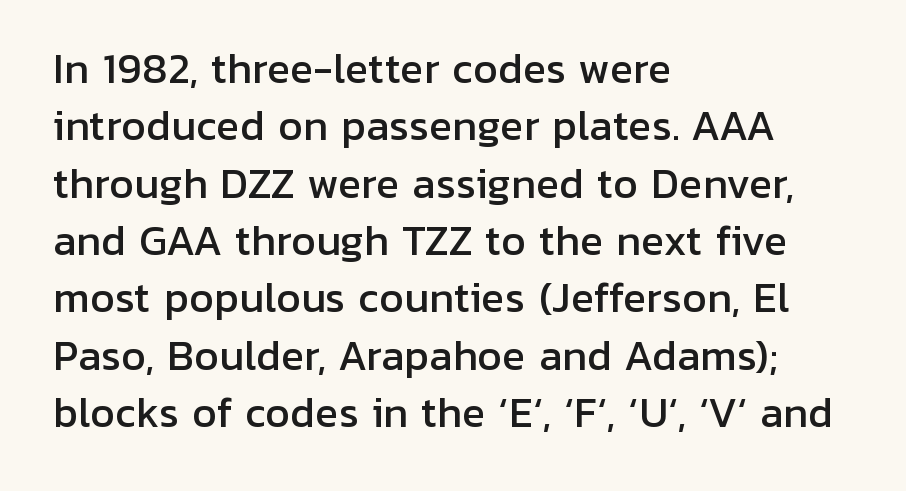
The image shows 39 px sans-serif type, upright; set left-aligned, normal line spacing (1.47x), normal letter spacing, not underlined; low stroke contrast and a medium x-height.
